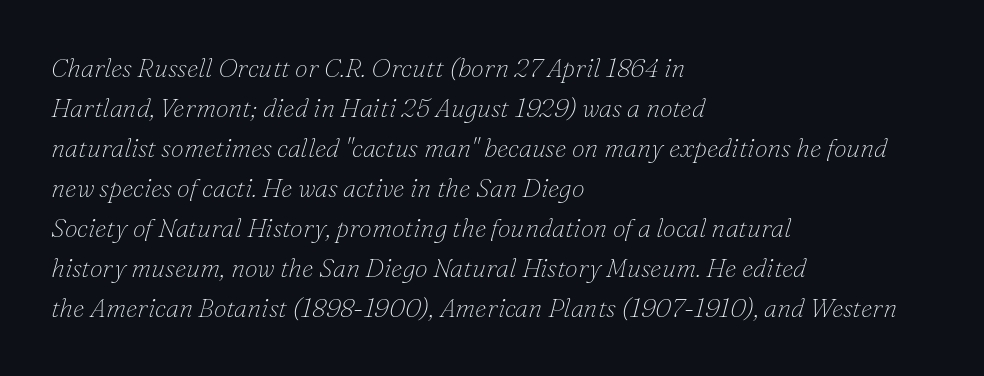
{"italic": "yes", "lean": "right", "slant_degrees": 16, "bold": "no", "underline": "no", "align": "left", "line_spacing": "normal", "line_spacing_ratio": 1.54, "letter_spacing": "normal", "letter_spacing_em": 0.0, "glyph_px": 26}
